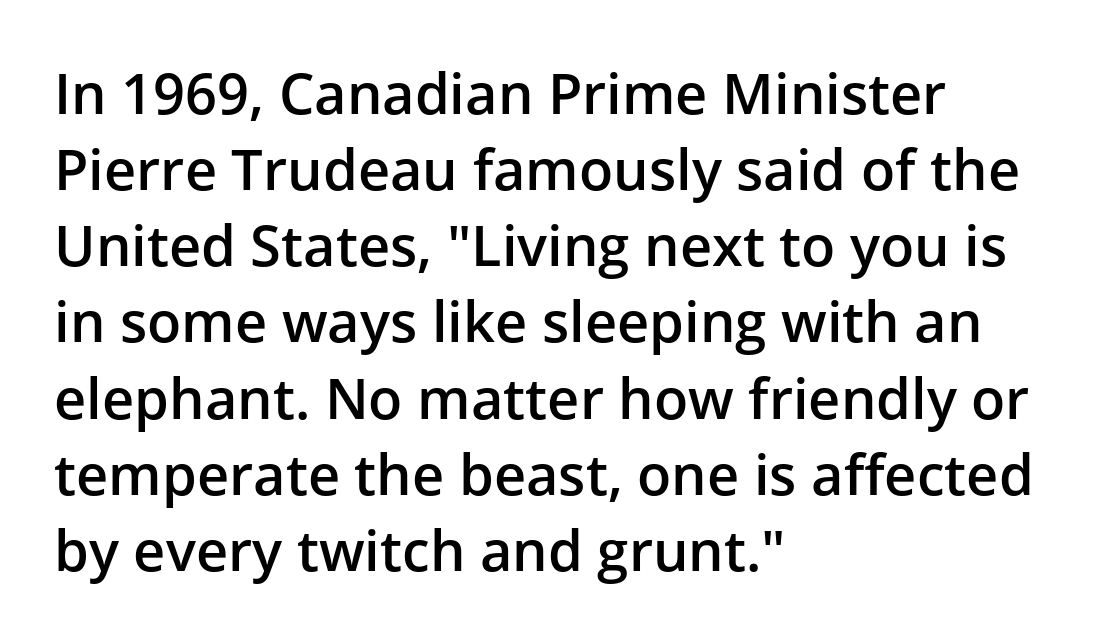
{"serif": "no", "italic": "no", "bold": "semi", "weight": "semibold", "width": "normal", "stroke_contrast": "low", "x_height": "medium", "monospaced": "no", "underline": "no", "align": "left", "line_spacing": "normal", "line_spacing_ratio": 1.36, "letter_spacing": "normal", "letter_spacing_em": 0.0, "glyph_px": 56}
